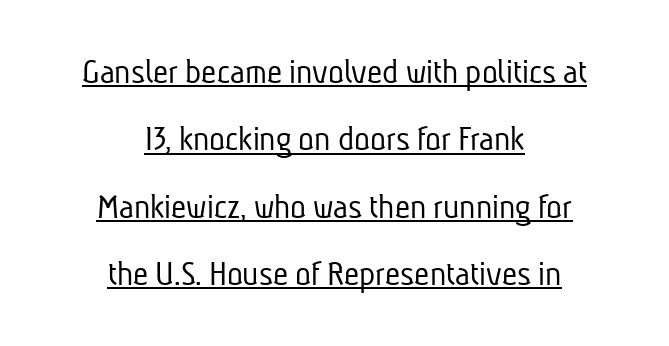
Q: Is the text bold? A: No.
Q: Is the typeface a serif or a sans-serif typeface? A: Sans-serif.
Q: Is the text underlined? A: Yes.
Q: How is the paragraph aligned? A: Centered.
Q: Is the spacing between letters normal or unusually wide? A: Normal.
Q: Width (condensed, normal, or wide)? A: Condensed.
Q: Stroke contrast? A: Low.
Q: x-height? A: Medium.
Q: Monospaced? A: No.
